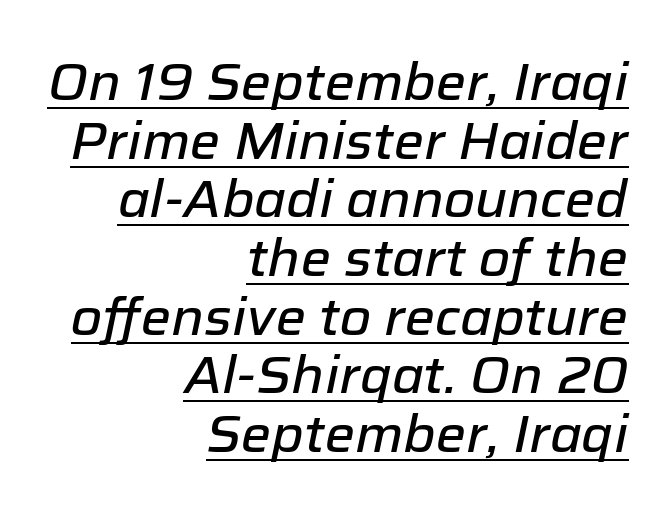
{"italic": "yes", "lean": "right", "slant_degrees": 12, "width": "normal", "stroke_contrast": "low", "x_height": "medium", "monospaced": "no", "underline": "yes", "align": "right", "line_spacing": "tight", "line_spacing_ratio": 1.15, "letter_spacing": "normal", "letter_spacing_em": 0.0, "glyph_px": 51}
